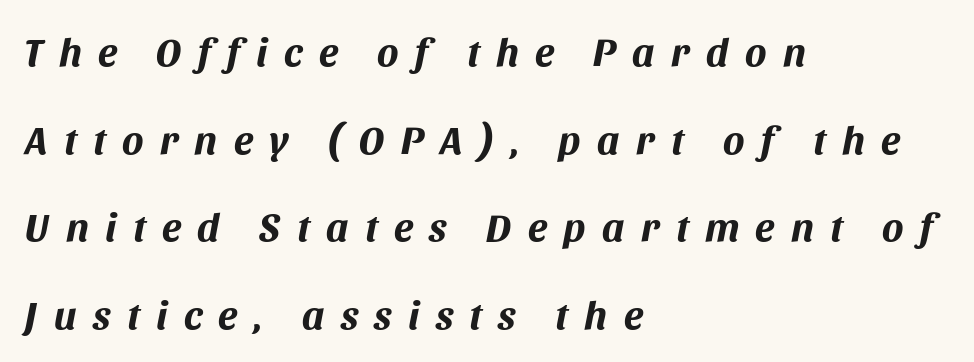
The image shows 40 px bold type, italic (leaning right); set left-aligned, loose line spacing (2.19x), unusually wide letter spacing (+0.41 em), not underlined; medium stroke contrast and a large x-height.
